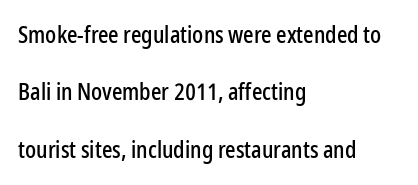
The image shows 23 px text type, upright; set left-aligned, loose line spacing (2.49x), normal letter spacing, not underlined.
